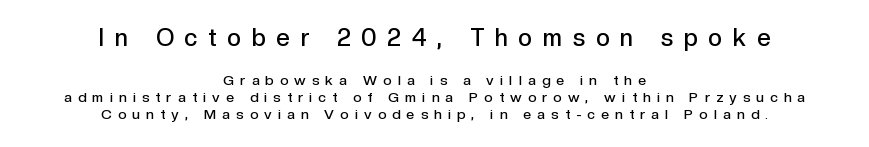
Q: Is the text bold? A: Semi-bold.
Q: Is the text italic (slanted)? A: No, it is upright.
Q: Is the text underlined? A: No.
Q: How is the paragraph aligned? A: Centered.
Q: Is the spacing between letters normal or unusually wide? A: Unusually wide.
Q: Which block of text is set in a larger size, the first (top) or the second (bottom)? A: The first (top) one.
